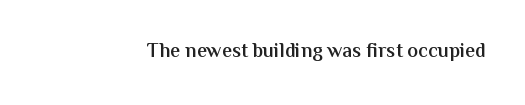
I'd describe the lettering as semibold — firm but not a full bold. The string is rendered with underlining switched off. If you drew a line through each stem, it would be perfectly vertical. Observe the ordinary spacing: letters are neighbours, not strangers.
